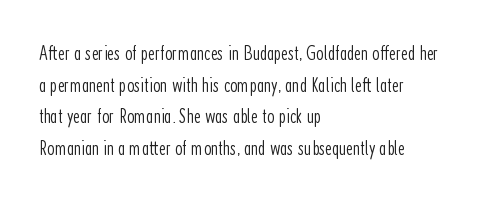
The image shows 21 px text type, upright; set left-aligned, normal line spacing (1.51x), normal letter spacing, not underlined.
